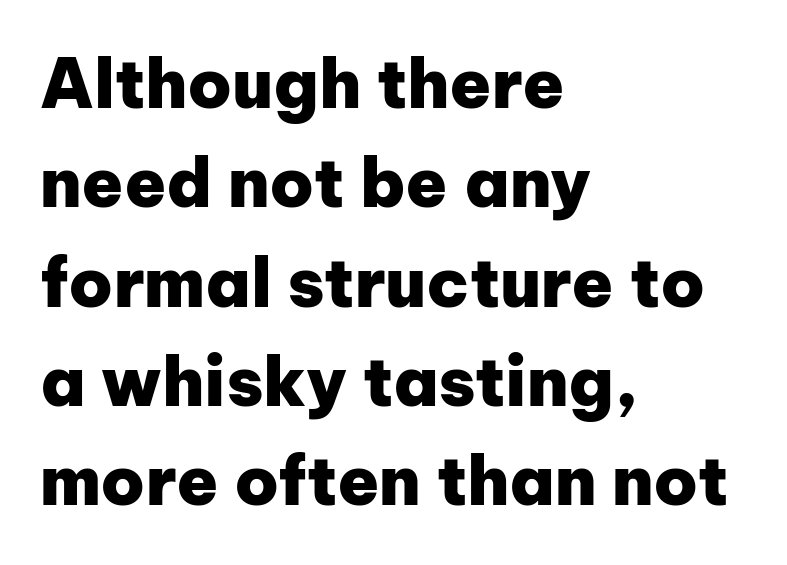
The image shows 68 px heavy sans-serif type, upright; set left-aligned, normal line spacing (1.46x), normal letter spacing, not underlined; low stroke contrast and a medium x-height.
